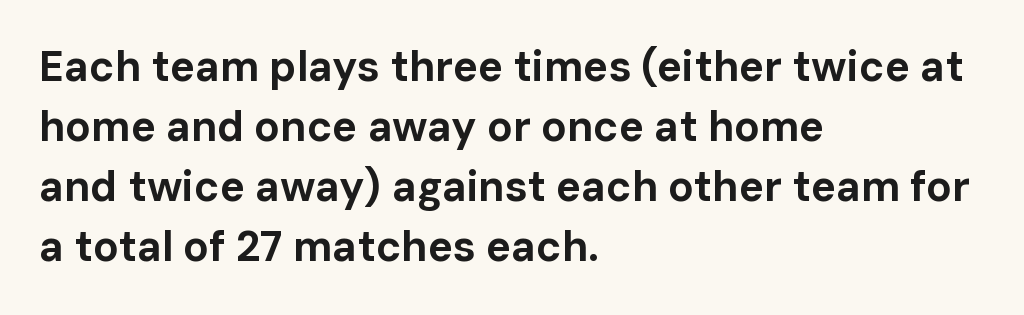
{"serif": "no", "italic": "no", "bold": "yes", "weight": "bold", "width": "normal", "stroke_contrast": "low", "x_height": "medium", "monospaced": "no", "underline": "no", "align": "left", "line_spacing": "normal", "line_spacing_ratio": 1.43, "letter_spacing": "normal", "letter_spacing_em": 0.0, "glyph_px": 42}
